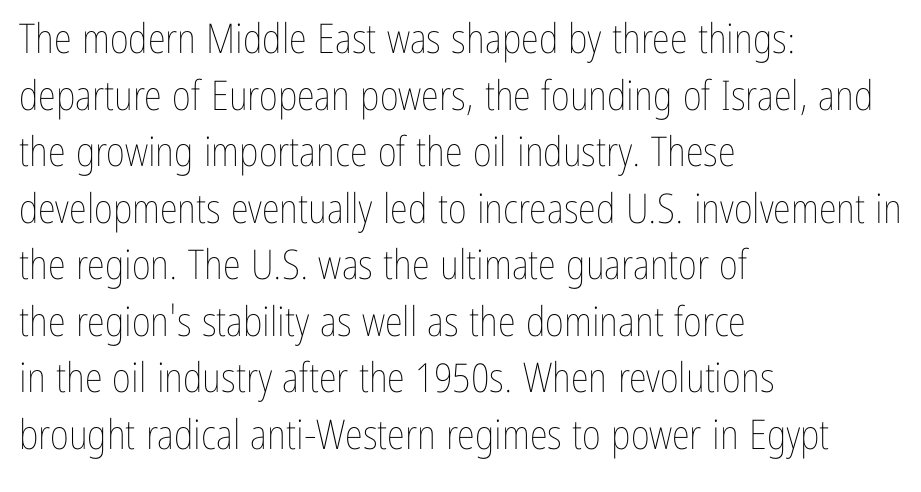
Leftover space on each line is placed entirely after the last word. Evenly set lines give the paragraph a standard silhouette. Quick note: not italic, upright. Descender tails drop into unmarked territory. This sample uses plain, unmodified letter spacing. No chunkiness to these letters — they're not bold.
